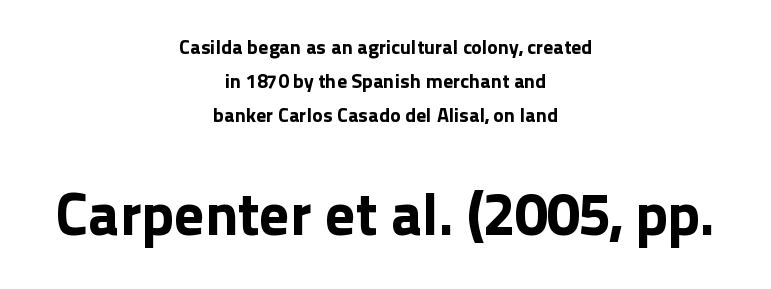
The image shows 60 px sans-serif type, upright; set centered, line spacing 1.71x, normal letter spacing, not underlined; the second (bottom) block is 3.0x larger; low stroke contrast and a medium x-height.
